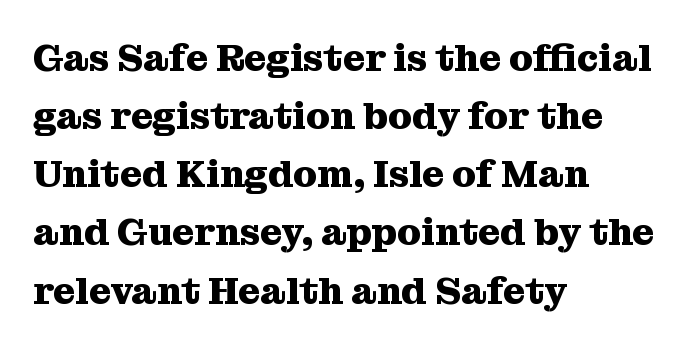
{"serif": "yes", "italic": "no", "bold": "yes", "weight": "heavy", "width": "normal", "stroke_contrast": "medium", "x_height": "medium", "monospaced": "no", "underline": "no", "align": "left", "line_spacing": "normal", "line_spacing_ratio": 1.53, "letter_spacing": "normal", "letter_spacing_em": 0.0, "glyph_px": 38}
